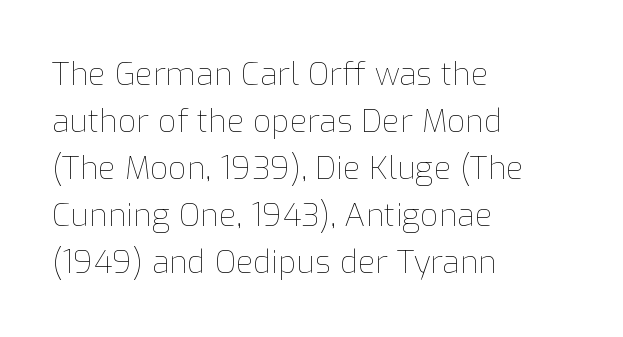
Q: Is the text bold? A: No.
Q: Is the text italic (slanted)? A: No, it is upright.
Q: Is the text underlined? A: No.
Q: How is the paragraph aligned? A: Left-aligned.
Q: Is the spacing between letters normal or unusually wide? A: Normal.
Q: Is the spacing between lines tight, normal or loose? A: Normal.
Q: Width (condensed, normal, or wide)? A: Normal.
Q: Stroke contrast? A: Low.
Q: x-height? A: Medium.
Q: Monospaced? A: No.
